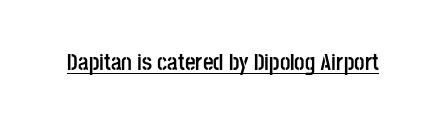
Q: Is the text bold? A: Yes.
Q: Is the text italic (slanted)? A: No, it is upright.
Q: Is the text underlined? A: Yes.
Q: Is the spacing between letters normal or unusually wide? A: Normal.
